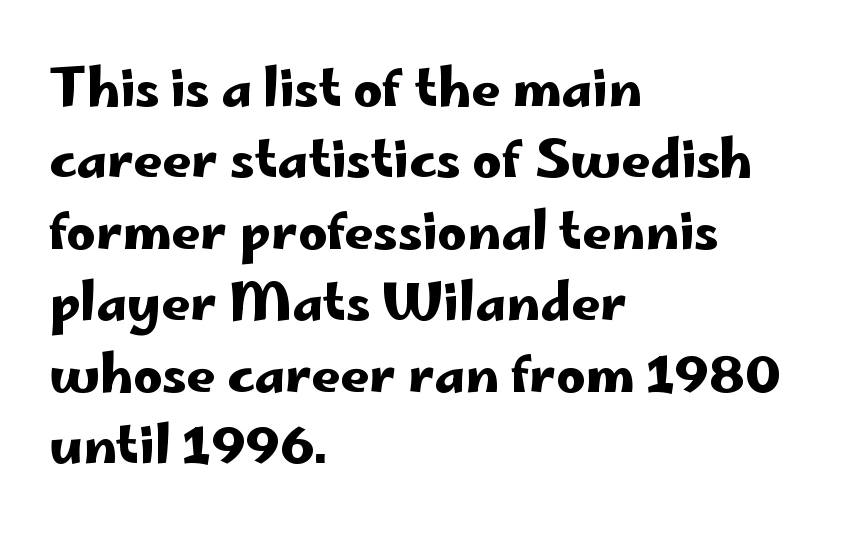
{"serif": "no", "italic": "no", "width": "wide", "stroke_contrast": "low", "x_height": "small", "monospaced": "no", "underline": "no", "align": "left", "line_spacing": "normal", "line_spacing_ratio": 1.4, "letter_spacing": "normal", "letter_spacing_em": 0.0, "glyph_px": 51}
